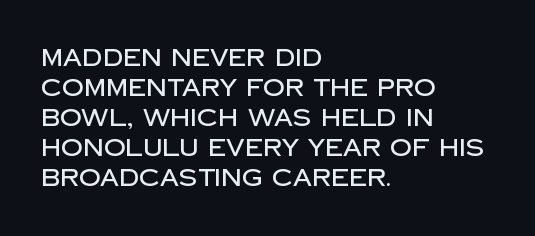
The lines in this sample share a left origin and differ only in where they stop. Tracking here is standard; glyphs follow each other at the usual distance. How would I describe the line gaps? Plain and ordinary. You can tell it's not italic because the verticals are truly vertical.
